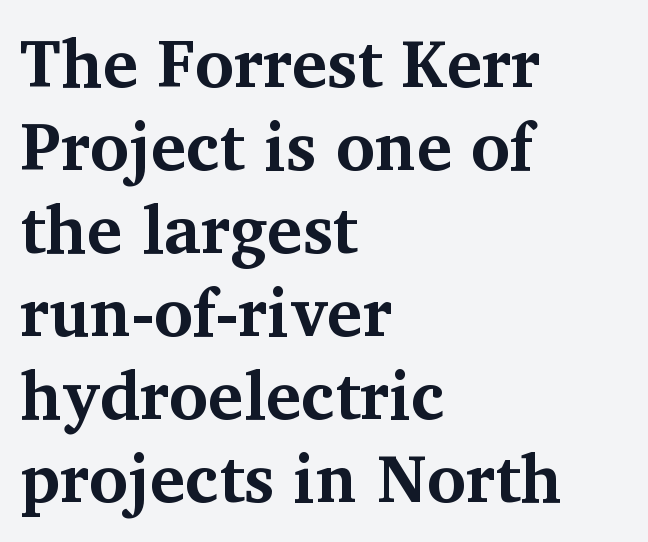
Think of a printed novel: that variable character pitch is what you see here. These lines are set flush left with a ragged right edge. You can tell it's not italic because the verticals are truly vertical. The text was rendered using a seriffed face with decorative stroke endings. Decoration check: the copy has no underline.
